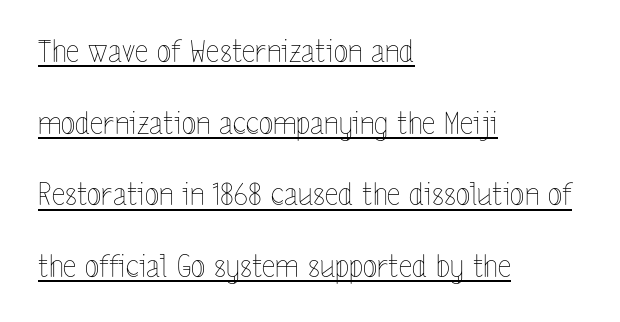
Q: Is the text bold? A: No.
Q: Is the text italic (slanted)? A: No, it is upright.
Q: Is the text underlined? A: Yes.
Q: How is the paragraph aligned? A: Left-aligned.
Q: Is the spacing between letters normal or unusually wide? A: Normal.
Q: Is the spacing between lines tight, normal or loose? A: Loose.
Q: Width (condensed, normal, or wide)? A: Condensed.
Q: x-height? A: Medium.
Q: Monospaced? A: No.
